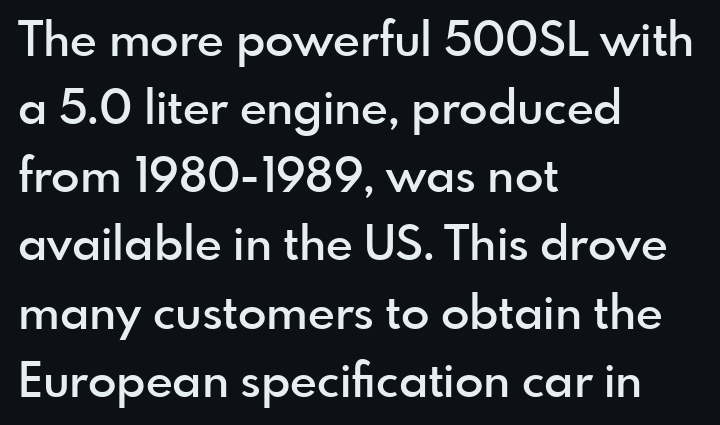
{"serif": "no", "italic": "no", "bold": "semi", "weight": "semibold", "width": "normal", "x_height": "small", "monospaced": "no", "underline": "no", "align": "left", "line_spacing": "normal", "line_spacing_ratio": 1.45, "letter_spacing": "normal", "letter_spacing_em": 0.0, "glyph_px": 47}
